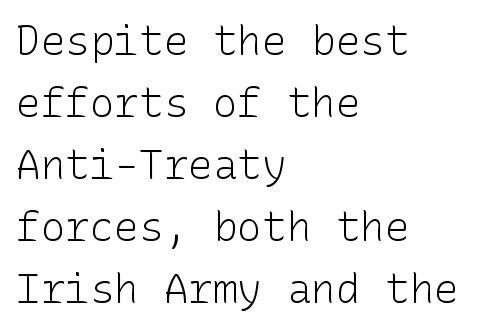
Q: Is the text bold? A: No.
Q: Is the text italic (slanted)? A: No, it is upright.
Q: Is the typeface a serif or a sans-serif typeface? A: Sans-serif.
Q: Is the text underlined? A: No.
Q: How is the paragraph aligned? A: Left-aligned.
Q: Is the spacing between letters normal or unusually wide? A: Normal.
Q: Is the spacing between lines tight, normal or loose? A: Normal.
Q: Width (condensed, normal, or wide)? A: Normal.
Q: Stroke contrast? A: Low.
Q: x-height? A: Medium.
